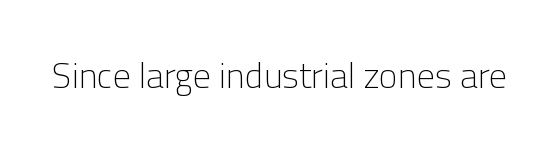
Q: Is the text bold? A: No.
Q: Is the text italic (slanted)? A: No, it is upright.
Q: Is the typeface a serif or a sans-serif typeface? A: Sans-serif.
Q: Is the text underlined? A: No.
Q: Is the spacing between letters normal or unusually wide? A: Normal.
Q: Width (condensed, normal, or wide)? A: Normal.
Q: Stroke contrast? A: Low.
Q: x-height? A: Medium.
Q: Monospaced? A: No.
